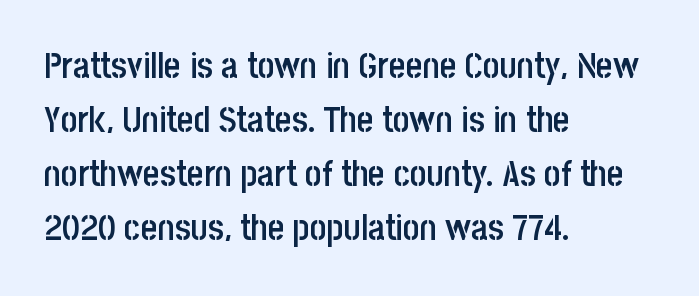
{"serif": "no", "italic": "no", "bold": "semi", "weight": "semibold", "width": "condensed", "stroke_contrast": "low", "x_height": "large", "monospaced": "no", "underline": "no", "align": "left", "line_spacing": "normal", "line_spacing_ratio": 1.5, "letter_spacing": "normal", "letter_spacing_em": 0.0, "glyph_px": 36}
